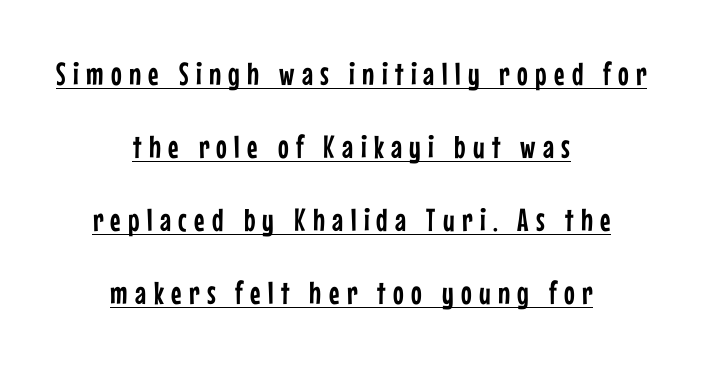
Q: Is the text italic (slanted)? A: No, it is upright.
Q: Is the typeface a serif or a sans-serif typeface? A: Sans-serif.
Q: Is the text underlined? A: Yes.
Q: How is the paragraph aligned? A: Centered.
Q: Is the spacing between letters normal or unusually wide? A: Unusually wide.
Q: Is the spacing between lines tight, normal or loose? A: Loose.
Q: Width (condensed, normal, or wide)? A: Condensed.
Q: Stroke contrast? A: Low.
Q: x-height? A: Medium.
Q: Monospaced? A: No.
